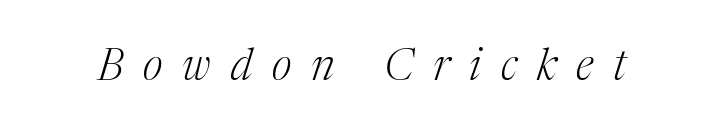
{"serif": "yes", "italic": "yes", "lean": "right", "slant_degrees": 17, "bold": "no", "weight": "light", "width": "normal", "stroke_contrast": "medium", "x_height": "medium", "monospaced": "no", "underline": "no", "letter_spacing": "wide", "letter_spacing_em": 0.46, "glyph_px": 43}
